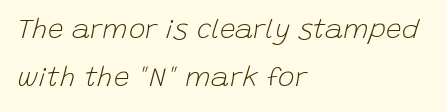
Think of a printed novel: that variable character pitch is what you see here. Spacing between characters is what you'd get straight out of the box. There's an unmistakable incline to the writing here. The baseline area is clear. Stem width sits at or under what a default text font uses.
